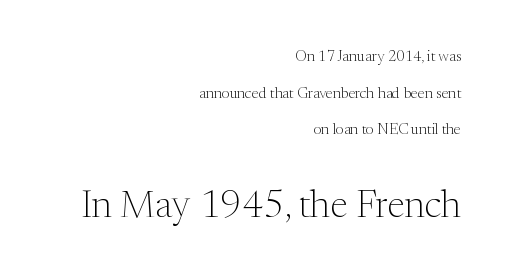
You can tell it's not italic because the verticals are truly vertical. Which margin do the lines hug? The right one — the left edge is uneven. Size contrast runs from small at the top to large at the bottom. The foot of each line stays bare and open.
